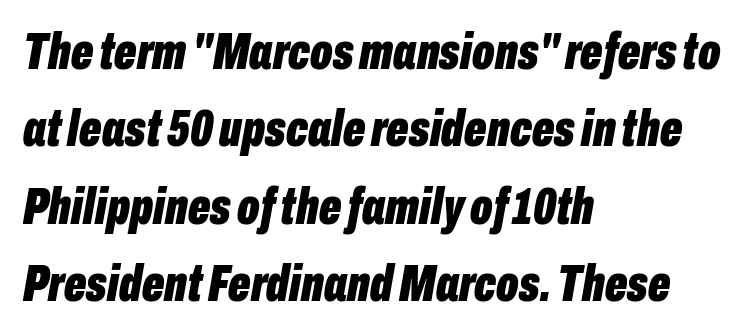
Q: Is the text bold? A: Yes.
Q: Is the text italic (slanted)? A: Yes, it leans right by about 10 degrees.
Q: Is the text underlined? A: No.
Q: How is the paragraph aligned? A: Left-aligned.
Q: Is the spacing between letters normal or unusually wide? A: Normal.
Q: Is the spacing between lines tight, normal or loose? A: Normal.
Q: Width (condensed, normal, or wide)? A: Condensed.
Q: Stroke contrast? A: Low.
Q: x-height? A: Medium.
Q: Monospaced? A: No.
